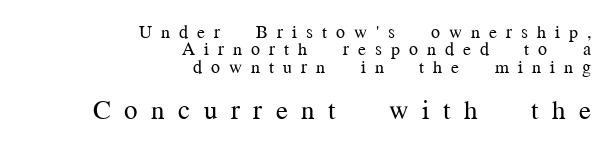
No word sits above an underline. Leading is clearly below the norm, producing a dense column. Stroke mass is kept to a normal reading level or below. There is plenty of visible air inserted between adjacent glyphs. The typography opts for an upright posture over an oblique one. Layout note: lines flush right.
